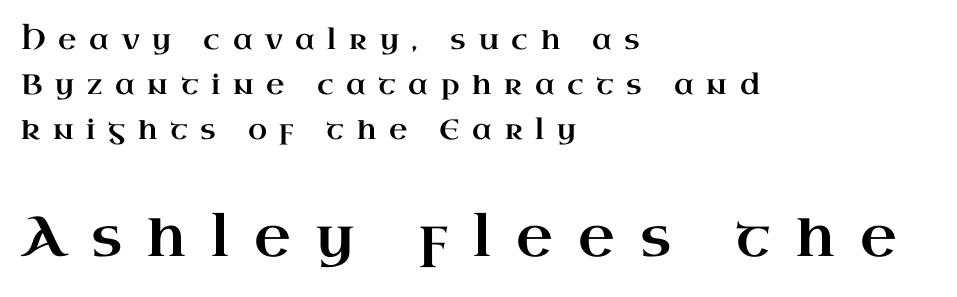
The image shows 56 px wide serif type, upright; set left-aligned, normal line spacing (1.6x), unusually wide letter spacing (+0.45 em), not underlined; the second (bottom) block is 2.0x larger; high stroke contrast and a small x-height.
